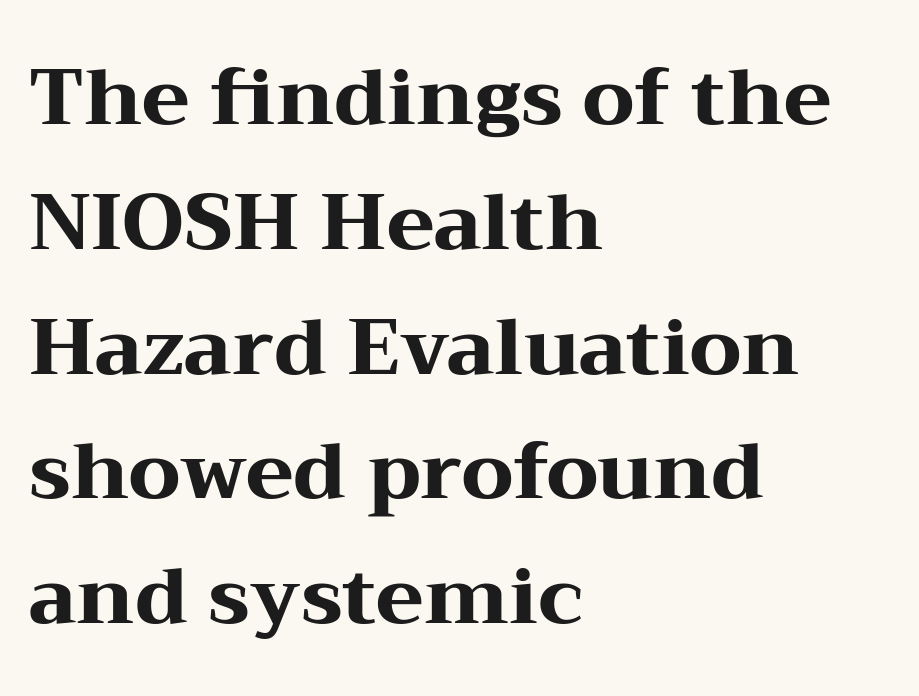
You could call the tracking neutral — neither tight nor loose. Alignment: flush left. This is heavy type, rendered in bold. This sample uses an upright cut, with every glyph sitting square on the baseline. No word sits above an underline.
